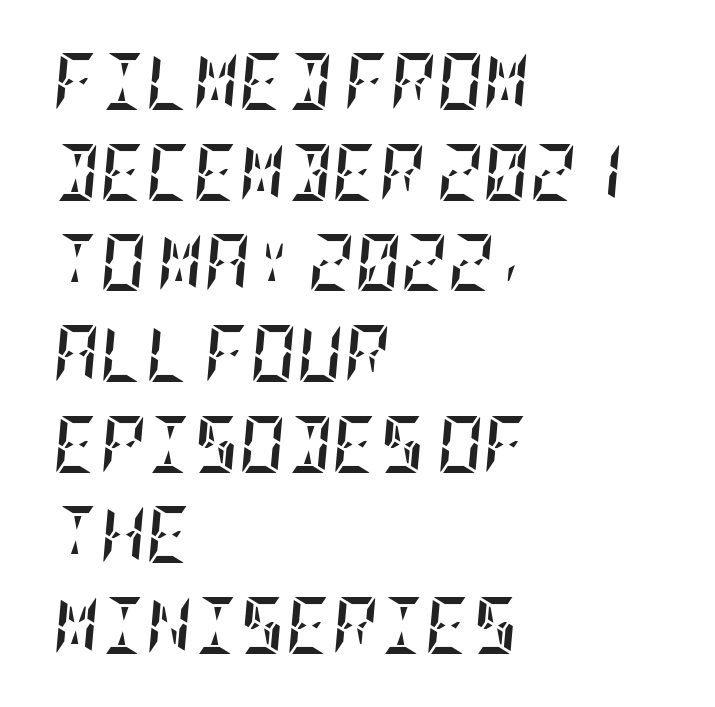
The image shows 57 px semibold, condensed type, italic (leaning right); set left-aligned, normal line spacing (1.59x), normal letter spacing, not underlined; low stroke contrast and a large x-height.
